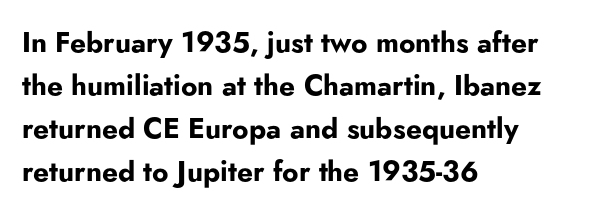
The image shows 28 px bold sans-serif type, upright; set left-aligned, normal line spacing (1.53x), normal letter spacing, not underlined; low stroke contrast and a small x-height.
